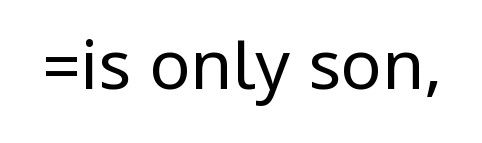
{"serif": "no", "italic": "no", "bold": "no", "weight": "regular", "width": "condensed", "stroke_contrast": "low", "underline": "no", "letter_spacing": "normal", "letter_spacing_em": 0.0, "glyph_px": 68}
